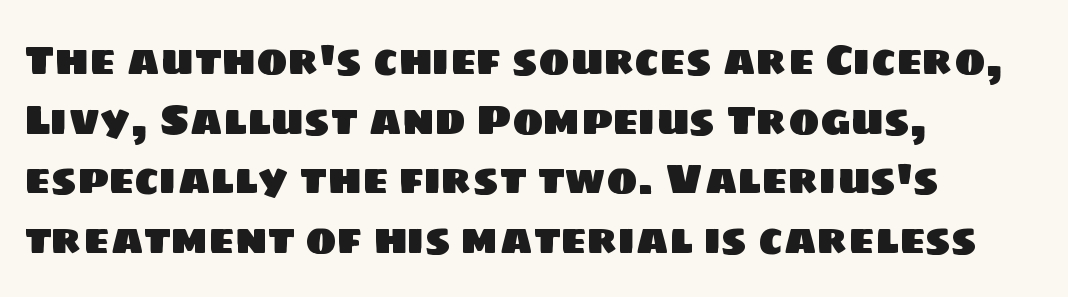
You could not count columns in this text — the font is proportionally spaced. Does the type have serifs? No, each stem ends abruptly. Nobody touched the tracking dial on this one. One-word summary of the alignment: left. The designer left line spacing at the default. Nobody drew a line under any word here.
